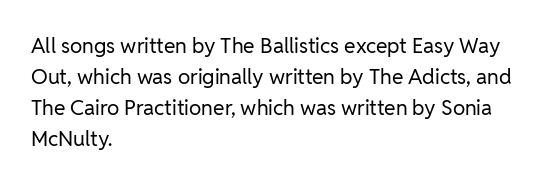
Q: Is the text bold? A: No.
Q: Is the text italic (slanted)? A: No, it is upright.
Q: Is the text underlined? A: No.
Q: How is the paragraph aligned? A: Left-aligned.
Q: Is the spacing between letters normal or unusually wide? A: Normal.
Q: Is the spacing between lines tight, normal or loose? A: Normal.
